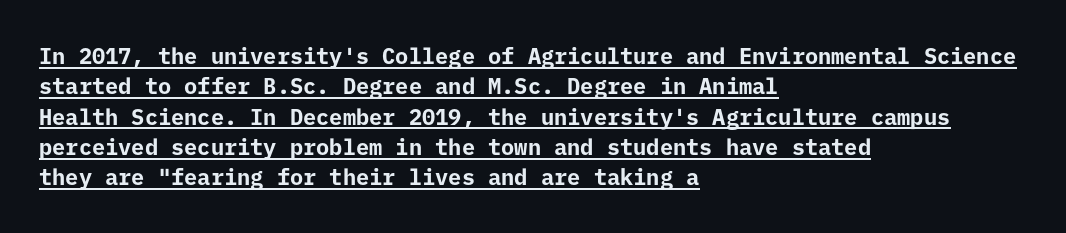
Q: Is the text bold? A: Yes.
Q: Is the text italic (slanted)? A: No, it is upright.
Q: Is the text underlined? A: Yes.
Q: How is the paragraph aligned? A: Left-aligned.
Q: Is the spacing between letters normal or unusually wide? A: Normal.
Q: Is the spacing between lines tight, normal or loose? A: Normal.
